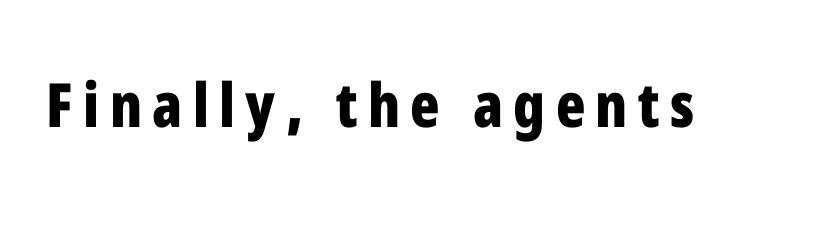
The foot of each line stays bare and open. Compared with an ordinary text face, these strokes are far heavier — a full bold. A sans-serif font was chosen for this passage. Unlike italic type, these characters show no tilt at all. Proportional: the letters do not fall into vertical columns.
